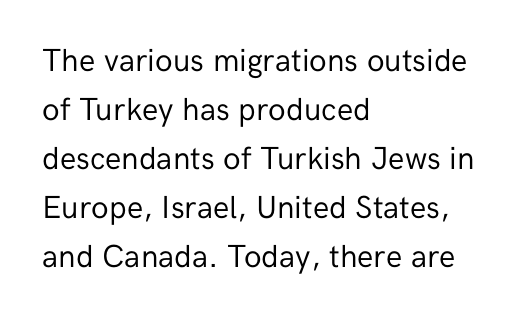
The image shows 32 px regular-weight sans-serif type, upright; set left-aligned, normal line spacing (1.53x), normal letter spacing, not underlined; low stroke contrast and a medium x-height.
